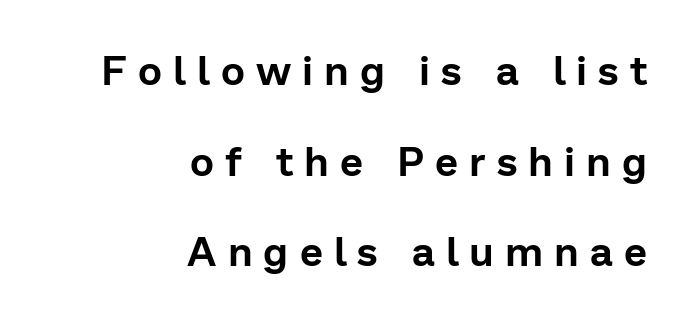
{"serif": "no", "italic": "no", "width": "normal", "stroke_contrast": "low", "x_height": "medium", "monospaced": "no", "underline": "no", "align": "right", "line_spacing": "loose", "line_spacing_ratio": 2.21, "letter_spacing": "wide", "letter_spacing_em": 0.27, "glyph_px": 41}
